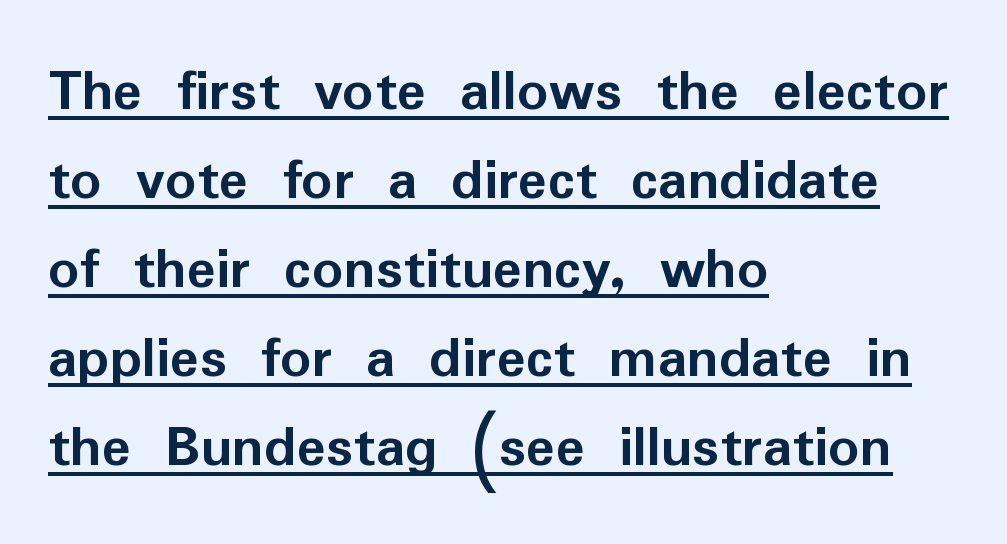
The image shows 61 px semibold sans-serif type, upright; set left-aligned, normal line spacing (1.46x), normal letter spacing, underlined; low stroke contrast and a medium x-height.
